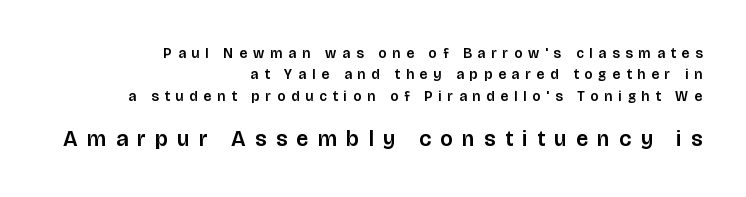
{"italic": "no", "underline": "no", "align": "right", "line_spacing": "normal", "line_spacing_ratio": 1.52, "letter_spacing": "wide", "letter_spacing_em": 0.43, "larger_block": "second", "size_ratio": 1.57, "glyph_px": 22}
